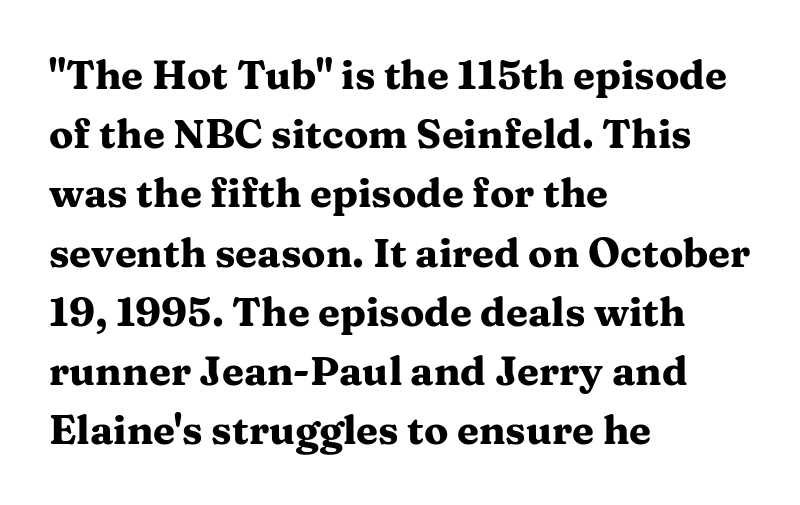
The image shows 40 px heavy, wide serif type, upright; set left-aligned, normal line spacing (1.48x), normal letter spacing, not underlined; medium stroke contrast and a medium x-height.
